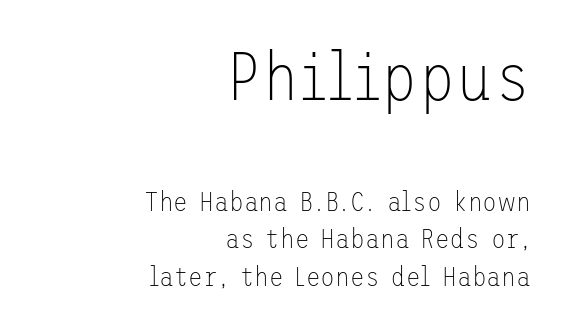
{"serif": "no", "italic": "no", "bold": "no", "weight": "thin", "width": "normal", "stroke_contrast": "low", "x_height": "medium", "underline": "no", "align": "right", "line_spacing": "normal", "line_spacing_ratio": 1.39, "letter_spacing": "normal", "letter_spacing_em": 0.0, "larger_block": "first", "size_ratio": 2.52, "glyph_px": 68}
